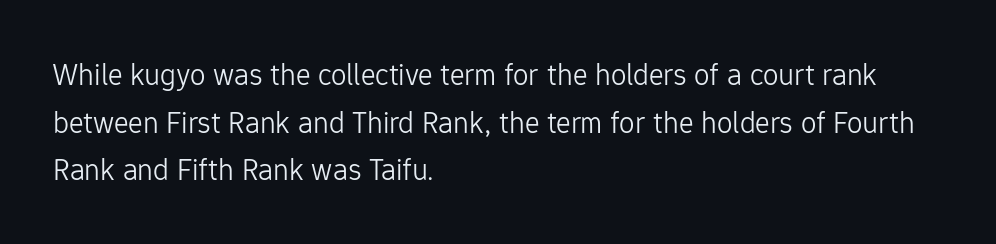
{"serif": "no", "italic": "no", "bold": "no", "weight": "light", "width": "normal", "stroke_contrast": "low", "x_height": "medium", "monospaced": "no", "underline": "no", "align": "left", "line_spacing": "normal", "line_spacing_ratio": 1.54, "letter_spacing": "normal", "letter_spacing_em": 0.0, "glyph_px": 31}
